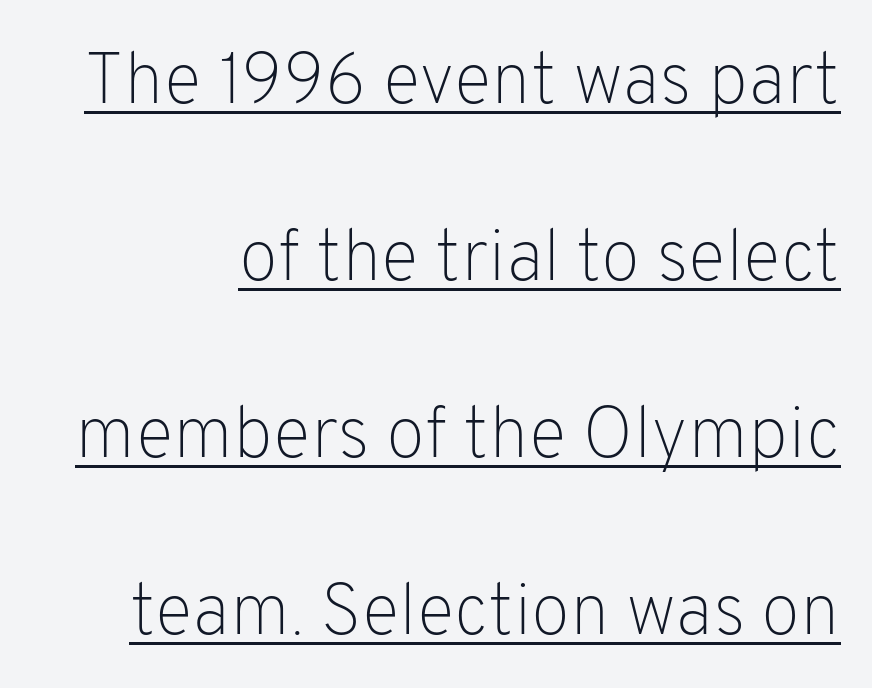
{"serif": "no", "italic": "no", "bold": "no", "weight": "light", "width": "normal", "stroke_contrast": "low", "x_height": "medium", "monospaced": "no", "underline": "yes", "align": "right", "line_spacing": "loose", "line_spacing_ratio": 2.46, "letter_spacing": "normal", "letter_spacing_em": 0.0, "glyph_px": 72}
